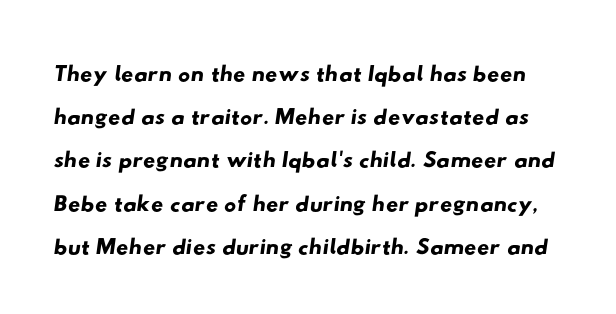
Q: Is the typeface a serif or a sans-serif typeface? A: Sans-serif.
Q: Is the text underlined? A: No.
Q: Is the spacing between letters normal or unusually wide? A: Normal.
Q: Is the spacing between lines tight, normal or loose? A: Normal.
Q: Width (condensed, normal, or wide)? A: Wide.
Q: Stroke contrast? A: Low.
Q: x-height? A: Small.
Q: Monospaced? A: No.
